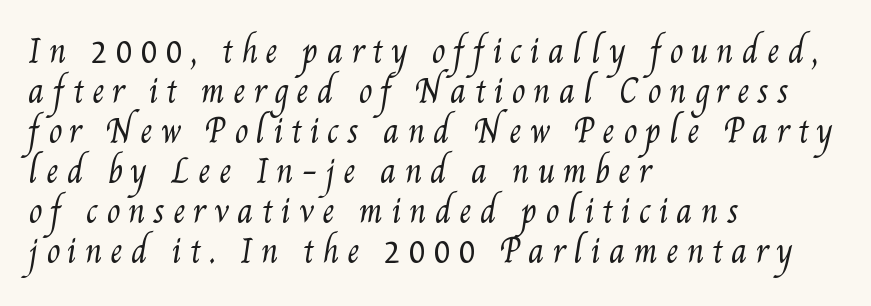
Q: Is the text bold? A: No.
Q: Is the text underlined? A: No.
Q: How is the paragraph aligned? A: Left-aligned.
Q: Is the spacing between letters normal or unusually wide? A: Unusually wide.
Q: Is the spacing between lines tight, normal or loose? A: Normal.
Q: Width (condensed, normal, or wide)? A: Condensed.
Q: Stroke contrast? A: Medium.
Q: x-height? A: Small.
Q: Monospaced? A: No.
